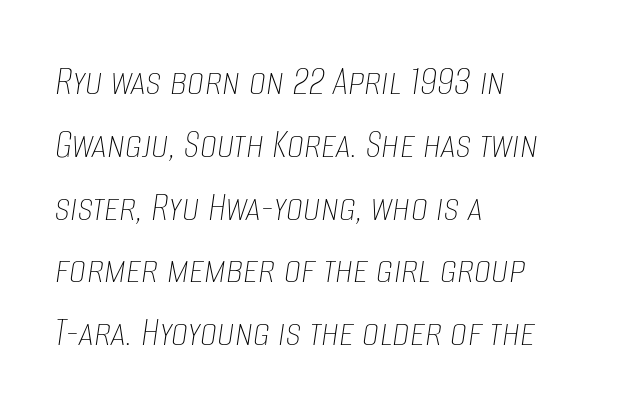
Summary of vertical rhythm: regular, with standard interline spacing. Stem width sits at or under what a default text font uses. A bare baseline throughout the passage. Does the lettering tilt? It does — this is italic. This sample is left-justified, so line endings fall wherever the words run out.
